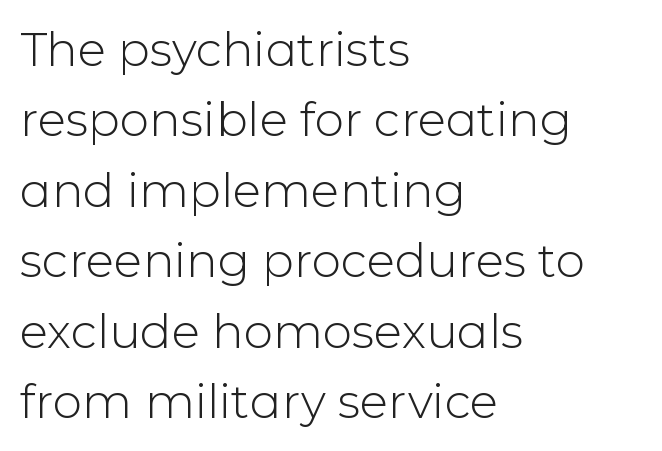
Has an underline been added? It has not. No feet cap the strokes, marking this as sans-serif type. Letters have the restrained weight of plain body copy at most. Students, note that the glyphs here touch the page at normal intervals. Leftover space on each line is placed entirely after the last word. Honestly, the row spacing looks completely unremarkable.
